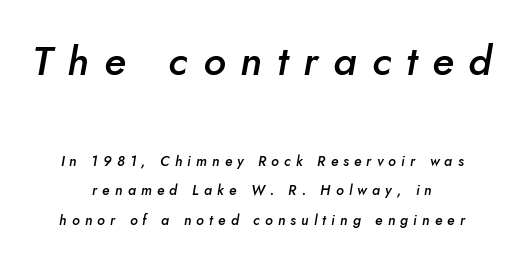
A great deal of white space separates one row of letters from the next. Looks like regular typesetting: each glyph gets only the width it needs. The strip under each line holds only bare page. Each glyph is drawn with semibold strokes, heavier than normal yet not fully bold.
